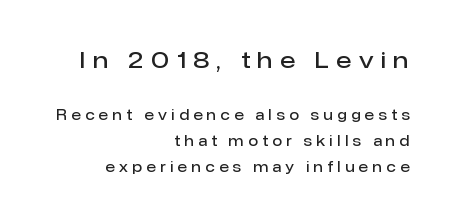
Q: Is the text bold? A: Semi-bold.
Q: Is the text italic (slanted)? A: No, it is upright.
Q: Is the text underlined? A: No.
Q: How is the paragraph aligned? A: Right-aligned.
Q: Is the spacing between letters normal or unusually wide? A: Unusually wide.
Q: Which block of text is set in a larger size, the first (top) or the second (bottom)? A: The first (top) one.
